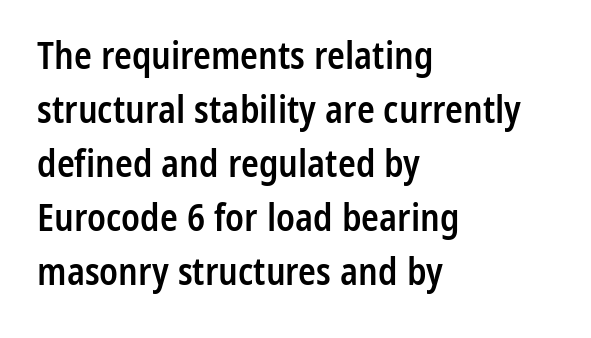
A somewhat darkened texture: the type is semibold rather than bold. Nope, no serifs anywhere on these letters. What's the leading like? Ordinary, nothing unusual. The space beneath each line is pristine and unruled. These lines were composed using upright roman letters. Which margin do the lines hug? The left one — the right edge is uneven.
